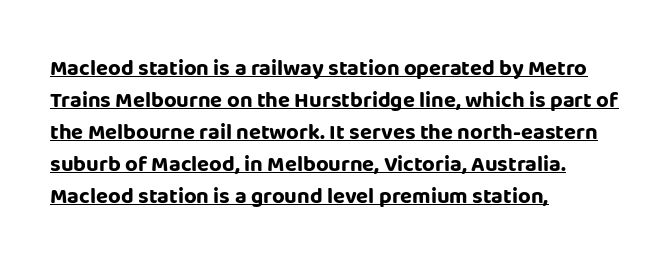
The image shows 22 px bold type, upright; set left-aligned, normal line spacing (1.45x), normal letter spacing, underlined.
